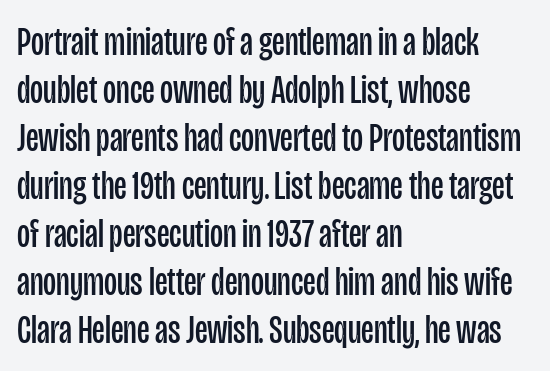
{"serif": "no", "italic": "no", "bold": "no", "weight": "regular", "width": "condensed", "stroke_contrast": "low", "x_height": "large", "monospaced": "no", "underline": "no", "align": "left", "line_spacing_ratio": 1.2, "letter_spacing": "normal", "letter_spacing_em": 0.0, "glyph_px": 40}
